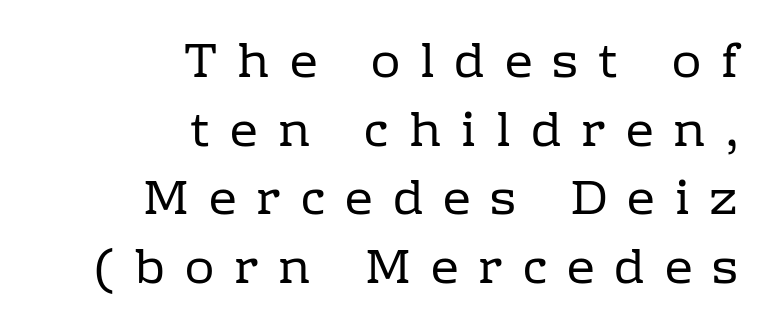
Q: Is the text bold? A: No.
Q: Is the text italic (slanted)? A: No, it is upright.
Q: Is the typeface a serif or a sans-serif typeface? A: Serif.
Q: Is the text underlined? A: No.
Q: How is the paragraph aligned? A: Right-aligned.
Q: Is the spacing between letters normal or unusually wide? A: Unusually wide.
Q: Is the spacing between lines tight, normal or loose? A: Normal.
Q: Width (condensed, normal, or wide)? A: Normal.
Q: Stroke contrast? A: Low.
Q: x-height? A: Medium.
Q: Monospaced? A: No.
